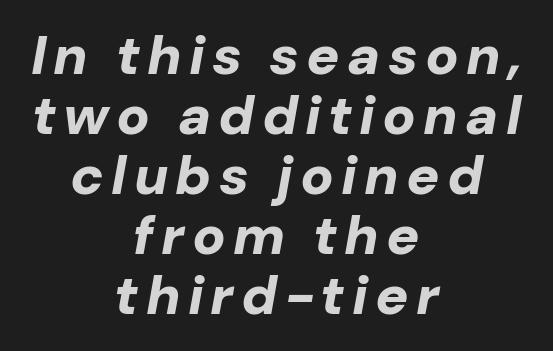
The image shows 55 px bold type, italic (leaning right); set centered, tight line spacing (1.09x), not underlined; low stroke contrast and a medium x-height.
